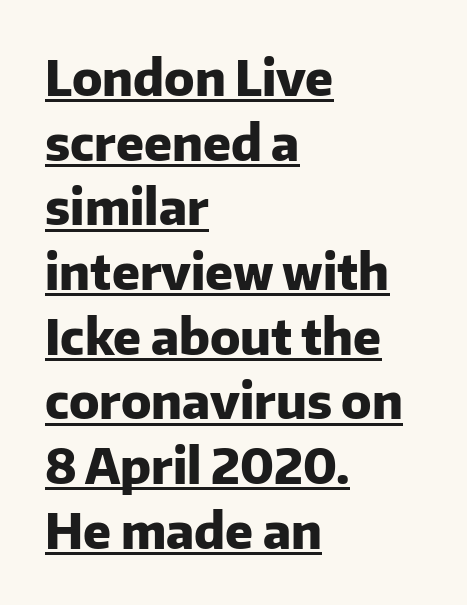
Q: Is the text bold? A: Yes.
Q: Is the text italic (slanted)? A: No, it is upright.
Q: Is the typeface a serif or a sans-serif typeface? A: Sans-serif.
Q: Is the text underlined? A: Yes.
Q: How is the paragraph aligned? A: Left-aligned.
Q: Is the spacing between letters normal or unusually wide? A: Normal.
Q: Is the spacing between lines tight, normal or loose? A: Normal.
Q: Width (condensed, normal, or wide)? A: Normal.
Q: Stroke contrast? A: Low.
Q: x-height? A: Medium.
Q: Monospaced? A: No.
